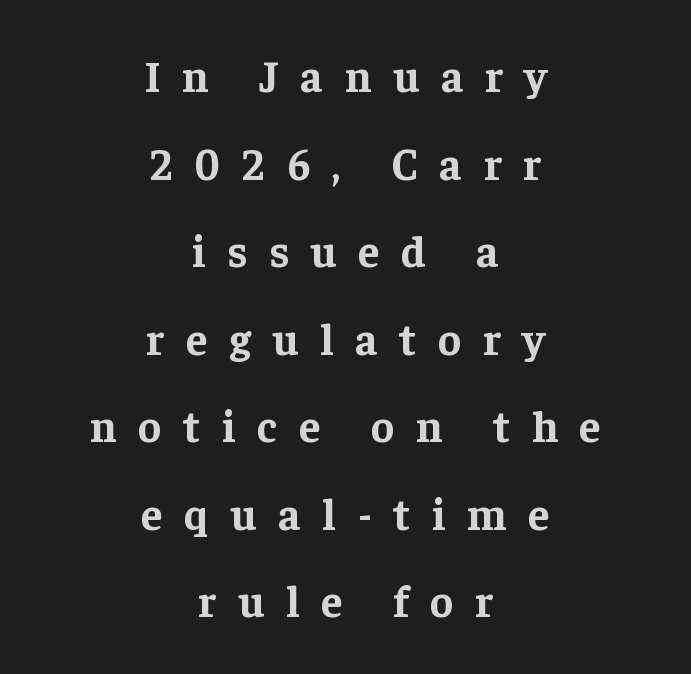
Layout note: lines centered. Letter spacing: wide. In terms of weight, the rendering is a true, heavy bold. These lines are composed in type with serifs.
